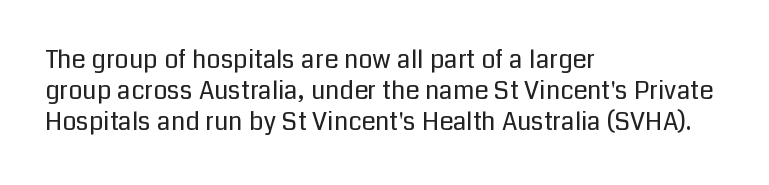
Q: Is the text bold? A: No.
Q: Is the text italic (slanted)? A: No, it is upright.
Q: Is the text underlined? A: No.
Q: How is the paragraph aligned? A: Left-aligned.
Q: Is the spacing between letters normal or unusually wide? A: Normal.
